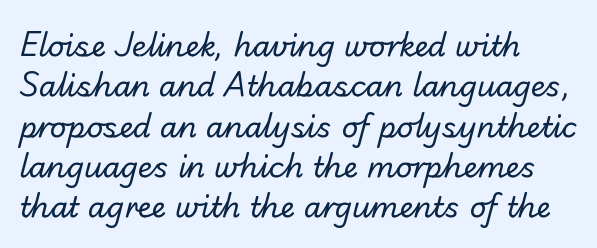
The passage shown is typed in a proportional face where columns would drift. Between one letter and the next there's only the usual sliver of space. The weight tops out at a normal text grade. The gap between lines stays unmarked.
